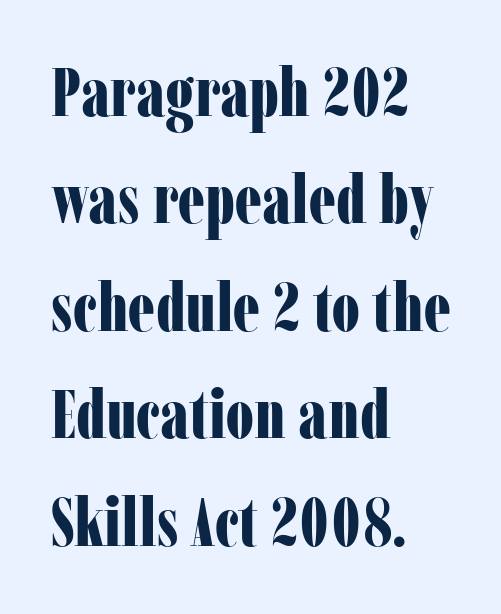
The image shows 68 px bold, condensed serif type, upright; set left-aligned, normal line spacing (1.58x), normal letter spacing, not underlined; low stroke contrast and a medium x-height.
